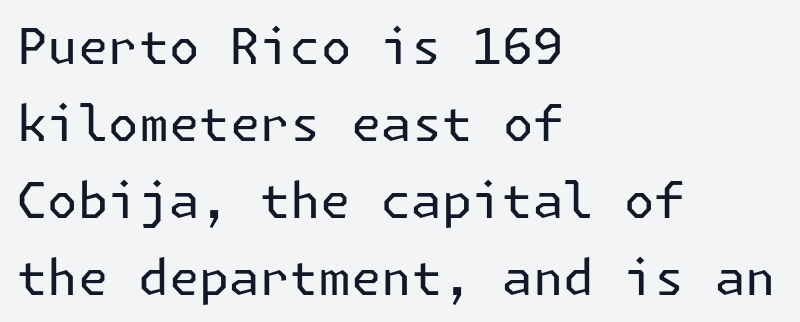
Q: Is the text bold? A: No.
Q: Is the text italic (slanted)? A: No, it is upright.
Q: Is the typeface a serif or a sans-serif typeface? A: Sans-serif.
Q: Is the text underlined? A: No.
Q: How is the paragraph aligned? A: Left-aligned.
Q: Is the spacing between letters normal or unusually wide? A: Normal.
Q: Is the spacing between lines tight, normal or loose? A: Normal.
Q: Width (condensed, normal, or wide)? A: Normal.
Q: Stroke contrast? A: Low.
Q: x-height? A: Medium.
